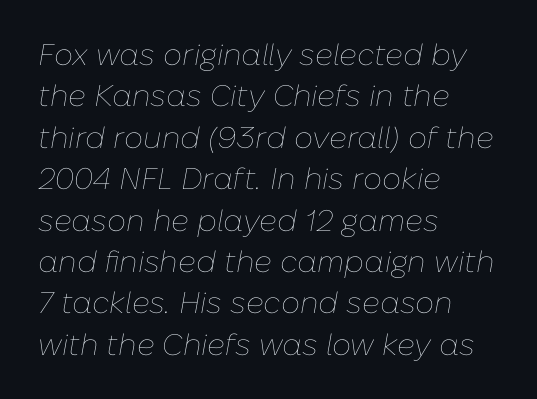
The image shows 30 px thin type, italic (leaning right); set left-aligned, normal line spacing (1.38x), normal letter spacing, not underlined; low stroke contrast and a medium x-height.
